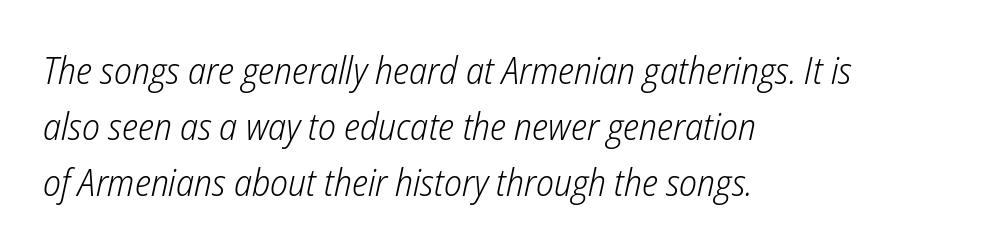
{"italic": "yes", "lean": "right", "slant_degrees": 12, "bold": "no", "weight": "light", "width": "condensed", "stroke_contrast": "low", "x_height": "medium", "monospaced": "no", "underline": "no", "align": "left", "line_spacing": "normal", "line_spacing_ratio": 1.48, "letter_spacing": "normal", "letter_spacing_em": 0.0, "glyph_px": 38}
